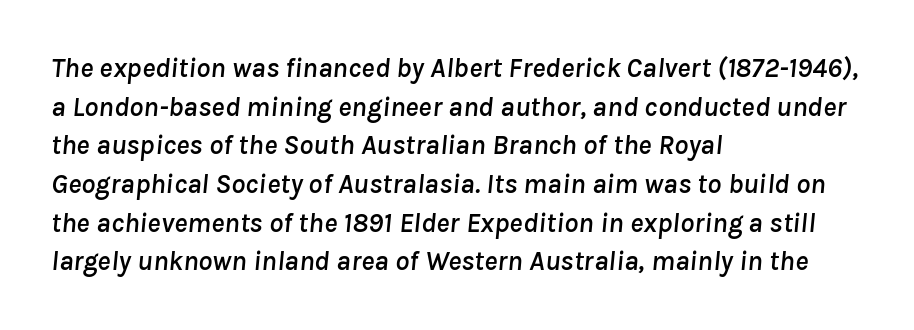
The image shows 28 px text type, italic (leaning right); set left-aligned, normal line spacing (1.38x), normal letter spacing, not underlined; low stroke contrast and a medium x-height.
